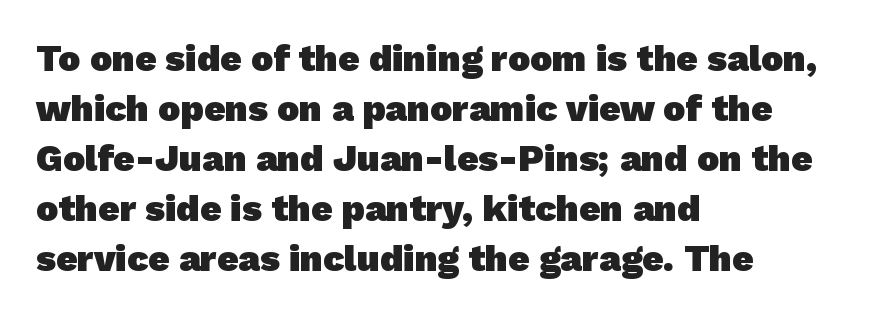
Q: Is the text bold? A: Yes.
Q: Is the typeface a serif or a sans-serif typeface? A: Sans-serif.
Q: Is the text underlined? A: No.
Q: How is the paragraph aligned? A: Left-aligned.
Q: Is the spacing between letters normal or unusually wide? A: Normal.
Q: Is the spacing between lines tight, normal or loose? A: Normal.
Q: Width (condensed, normal, or wide)? A: Normal.
Q: Stroke contrast? A: Low.
Q: x-height? A: Medium.
Q: Monospaced? A: No.
